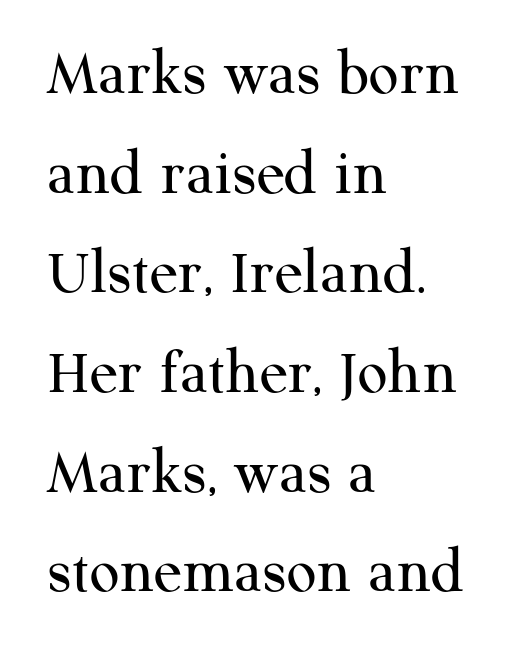
Examine the stroke ends and you'll spot serifs. You can tell it's not italic because the verticals are truly vertical. Observe the ordinary spacing: letters are neighbours, not strangers. Compared with typical paragraphs, the rows here are spaced about the same.
